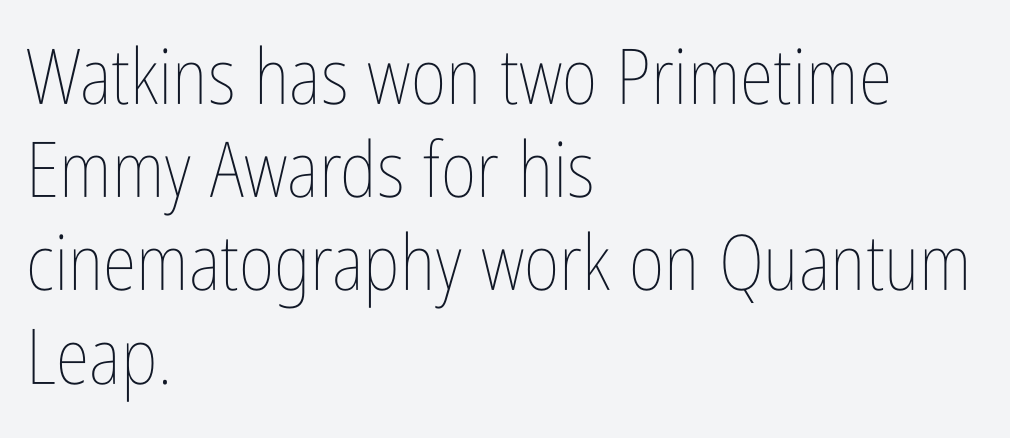
The image shows 77 px thin, condensed type, upright; set left-aligned, line spacing 1.21x, normal letter spacing, not underlined; low stroke contrast and a medium x-height.
